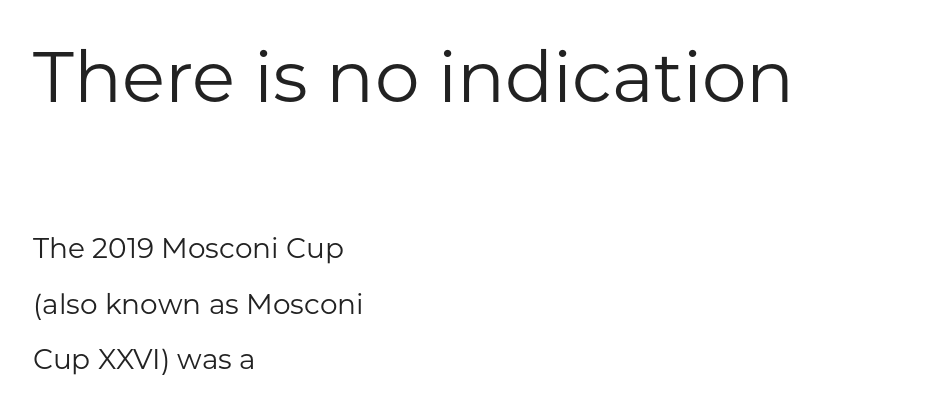
The image shows 71 px regular-weight sans-serif type, upright; set left-aligned, loose line spacing (1.98x), normal letter spacing, not underlined; the first (top) block is 2.54x larger; low stroke contrast and a medium x-height.
